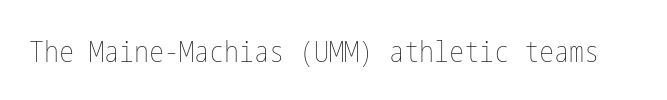
The image shows 30 px thin, condensed type, upright; set normal letter spacing, not underlined; low stroke contrast and a medium x-height.
